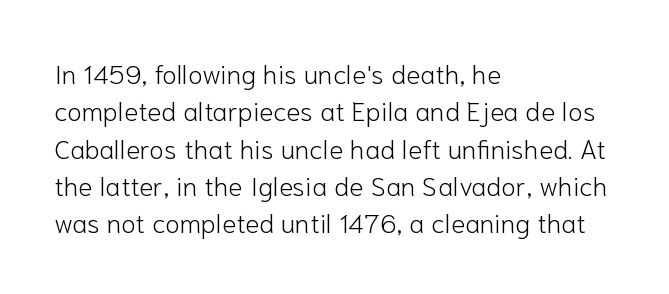
Interline gaps are of average width in this sample. Inter-character spacing is left at the font's built-in metrics. If you drew a line through each stem, it would be perfectly vertical. Words float on clear page, feet unadorned. Each line starts at the same left margin while the right side varies.
